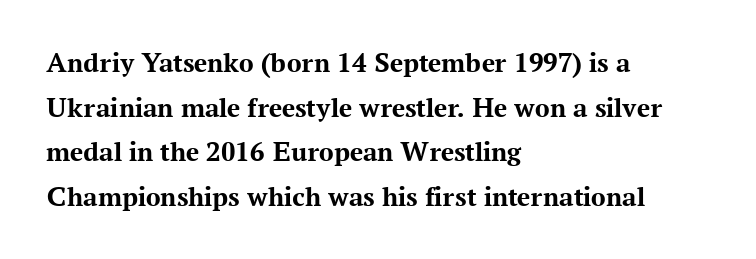
{"serif": "yes", "italic": "no", "bold": "yes", "weight": "bold", "width": "normal", "stroke_contrast": "medium", "x_height": "medium", "monospaced": "no", "underline": "no", "align": "left", "line_spacing": "normal", "line_spacing_ratio": 1.54, "letter_spacing": "normal", "letter_spacing_em": 0.0, "glyph_px": 29}
